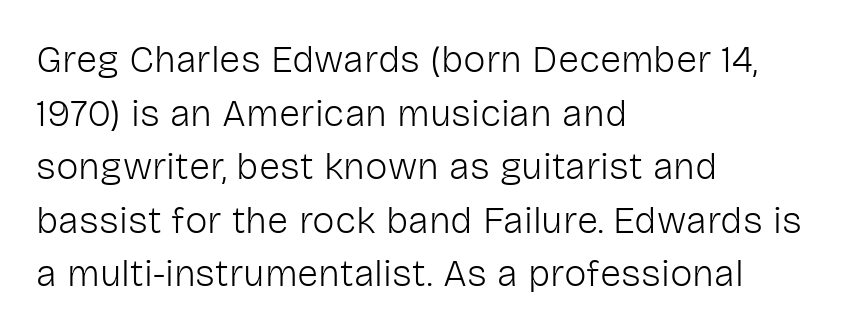
Q: Is the text bold? A: No.
Q: Is the text italic (slanted)? A: No, it is upright.
Q: Is the typeface a serif or a sans-serif typeface? A: Sans-serif.
Q: Is the text underlined? A: No.
Q: How is the paragraph aligned? A: Left-aligned.
Q: Is the spacing between letters normal or unusually wide? A: Normal.
Q: Is the spacing between lines tight, normal or loose? A: Normal.
Q: Width (condensed, normal, or wide)? A: Normal.
Q: Stroke contrast? A: Low.
Q: x-height? A: Medium.
Q: Monospaced? A: No.
